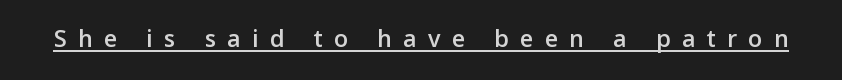
{"italic": "no", "underline": "yes", "letter_spacing": "wide", "letter_spacing_em": 0.43, "glyph_px": 26}
